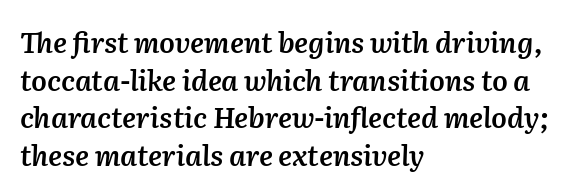
{"italic": "yes", "lean": "right", "slant_degrees": 2, "bold": "semi", "weight": "semibold", "width": "normal", "stroke_contrast": "medium", "x_height": "medium", "monospaced": "no", "underline": "no", "align": "left", "line_spacing": "normal", "line_spacing_ratio": 1.34, "letter_spacing": "normal", "letter_spacing_em": 0.0, "glyph_px": 28}
